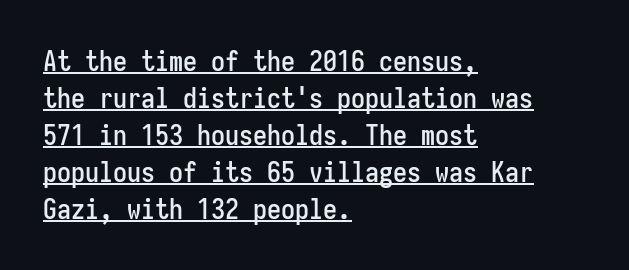
The image shows 28 px condensed sans-serif type, upright, monospaced; set left-aligned, normal line spacing (1.32x), normal letter spacing, underlined; low stroke contrast and a medium x-height.
